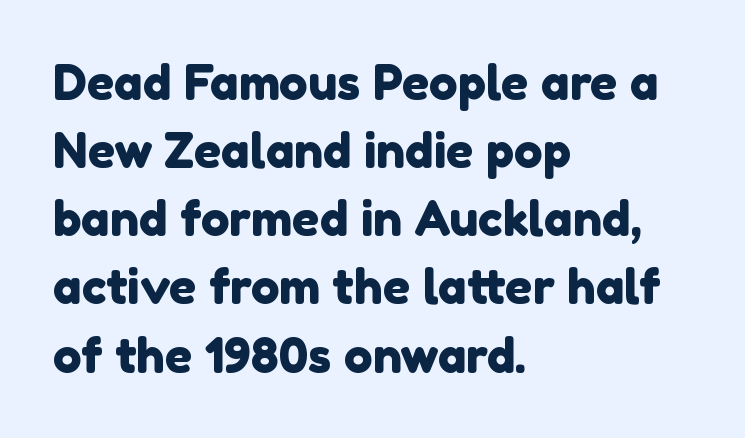
Q: Is the typeface a serif or a sans-serif typeface? A: Sans-serif.
Q: Is the text underlined? A: No.
Q: How is the paragraph aligned? A: Left-aligned.
Q: Is the spacing between letters normal or unusually wide? A: Normal.
Q: Is the spacing between lines tight, normal or loose? A: Normal.
Q: Width (condensed, normal, or wide)? A: Normal.
Q: x-height? A: Medium.
Q: Monospaced? A: No.
